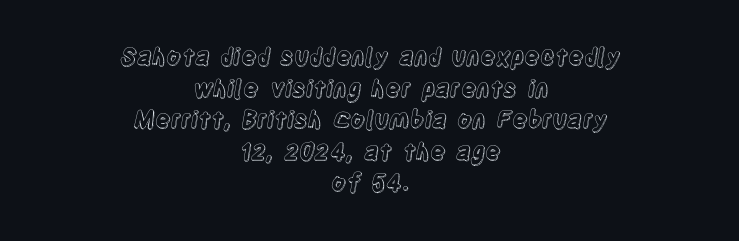
Horizontal bands of white between lines are of average thickness. Caption: multi-line text, centered on the measure. This sample uses plain, unmodified letter spacing. The glyphs are unaccompanied by any horizontal stroke below them.
